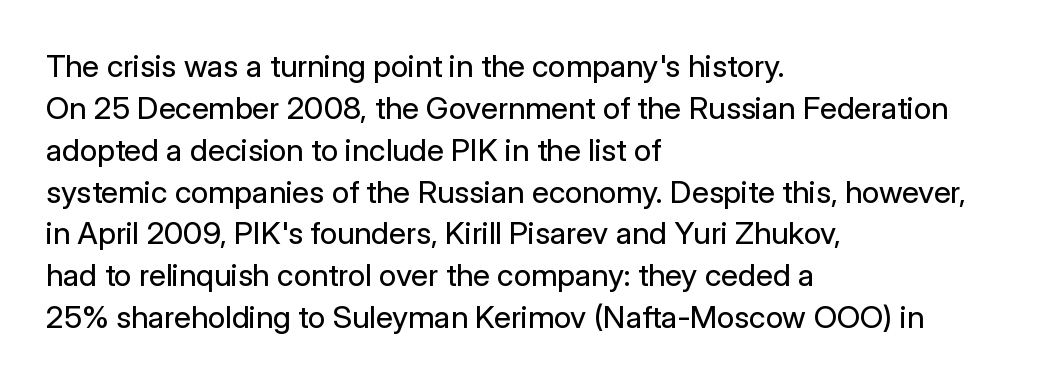
The horizontal fit of the characters is conventional and even. Nobody drew a line under any word here. Honestly, the row spacing looks completely unremarkable. A light-to-regular cut is what we see here. One-word summary of the alignment: left.
